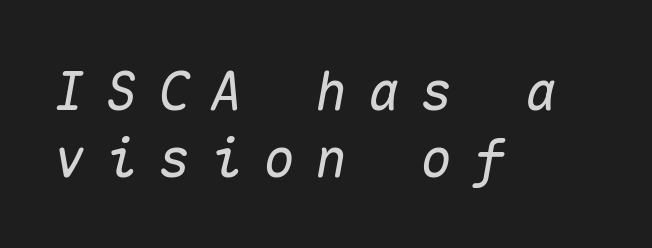
{"italic": "yes", "lean": "right", "slant_degrees": 10, "width": "normal", "stroke_contrast": "medium", "x_height": "medium", "monospaced": "yes", "underline": "no", "align": "left", "line_spacing": "normal", "line_spacing_ratio": 1.26, "letter_spacing": "wide", "letter_spacing_em": 0.39, "glyph_px": 53}
